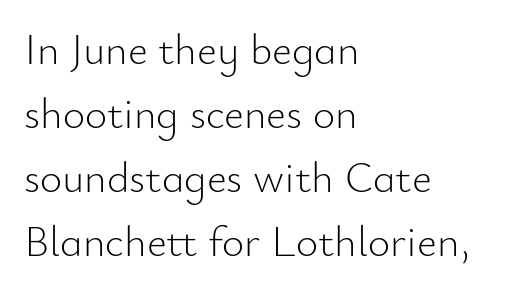
Each letter keeps its own natural width here, so spacing adapts to shape. Inter-character spacing is left at the font's built-in metrics. The rendering anchors every line to the left-hand side. Rule under the text: the space is simply empty. Honestly, the row spacing looks completely unremarkable. I'd call this a sans setting — the letters go barefoot.
